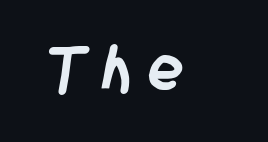
Q: Is the text bold? A: Yes.
Q: Is the typeface a serif or a sans-serif typeface? A: Sans-serif.
Q: Is the text underlined? A: No.
Q: Width (condensed, normal, or wide)? A: Condensed.
Q: Stroke contrast? A: Low.
Q: x-height? A: Large.
Q: Monospaced? A: No.
